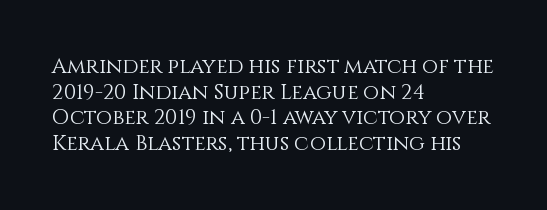
The image shows 21 px text type, upright; set left-aligned, line spacing 1.22x, normal letter spacing, not underlined.
